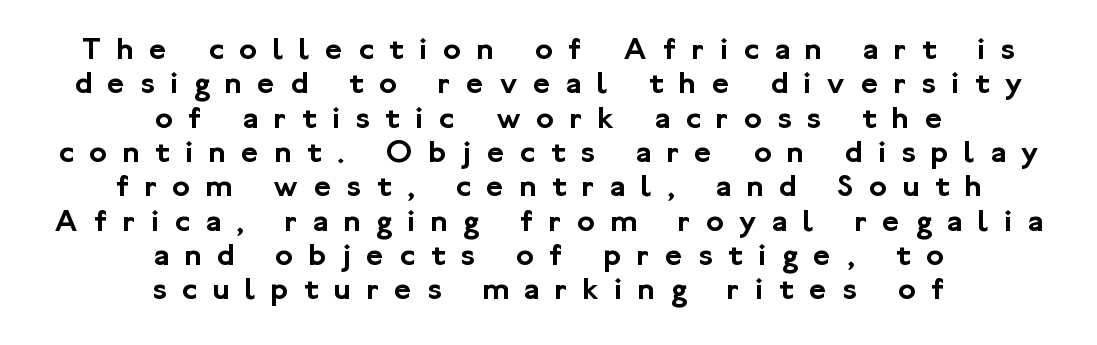
The image shows 33 px sans-serif type, upright; set centered, tight line spacing (1.04x), unusually wide letter spacing (+0.48 em), not underlined; low stroke contrast and a medium x-height.
